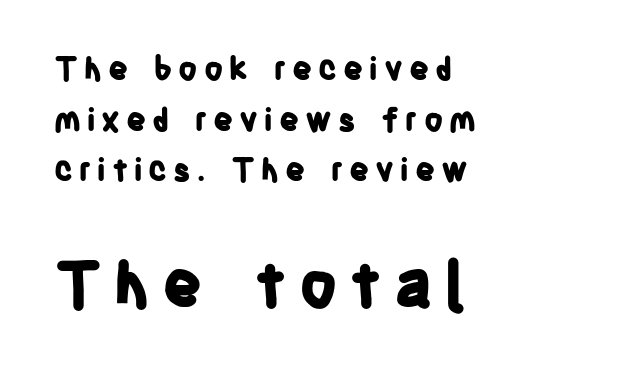
Q: Is the text bold? A: Yes.
Q: Is the text italic (slanted)? A: No, it is upright.
Q: Is the typeface a serif or a sans-serif typeface? A: Sans-serif.
Q: Is the text underlined? A: No.
Q: How is the paragraph aligned? A: Left-aligned.
Q: Is the spacing between lines tight, normal or loose? A: Normal.
Q: Which block of text is set in a larger size, the first (top) or the second (bottom)? A: The second (bottom) one.
Q: Width (condensed, normal, or wide)? A: Condensed.
Q: Stroke contrast? A: Low.
Q: x-height? A: Large.
Q: Monospaced? A: No.
